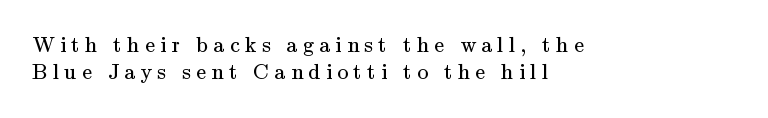
{"italic": "no", "bold": "no", "underline": "no", "align": "left", "line_spacing_ratio": 1.24, "letter_spacing": "wide", "letter_spacing_em": 0.24, "glyph_px": 22}
